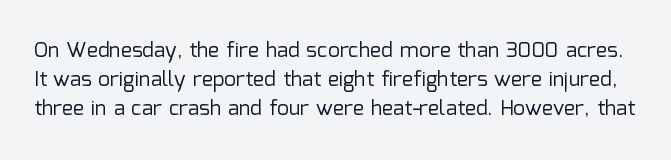
{"italic": "no", "bold": "no", "underline": "no", "line_spacing": "normal", "line_spacing_ratio": 1.38, "letter_spacing": "normal", "letter_spacing_em": 0.0, "glyph_px": 21}
